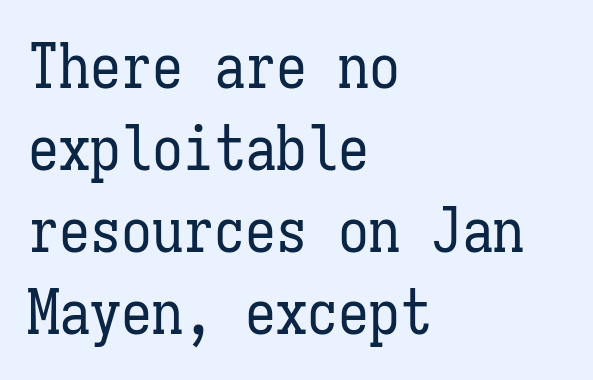
The image shows 62 px regular-weight, condensed type, upright, monospaced; set left-aligned, normal line spacing (1.32x), normal letter spacing, not underlined; low stroke contrast and a medium x-height.
